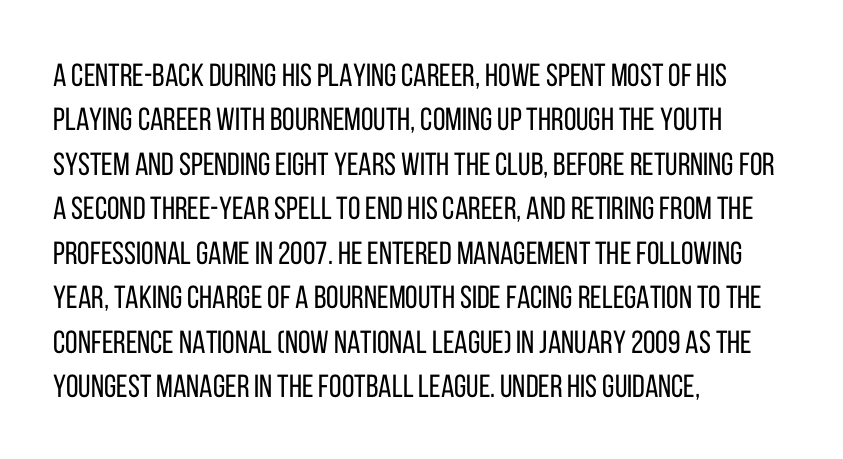
{"serif": "no", "italic": "no", "bold": "no", "weight": "regular", "width": "condensed", "stroke_contrast": "low", "x_height": "large", "monospaced": "no", "underline": "no", "align": "left", "line_spacing": "normal", "line_spacing_ratio": 1.39, "letter_spacing": "normal", "letter_spacing_em": 0.0, "glyph_px": 32}
